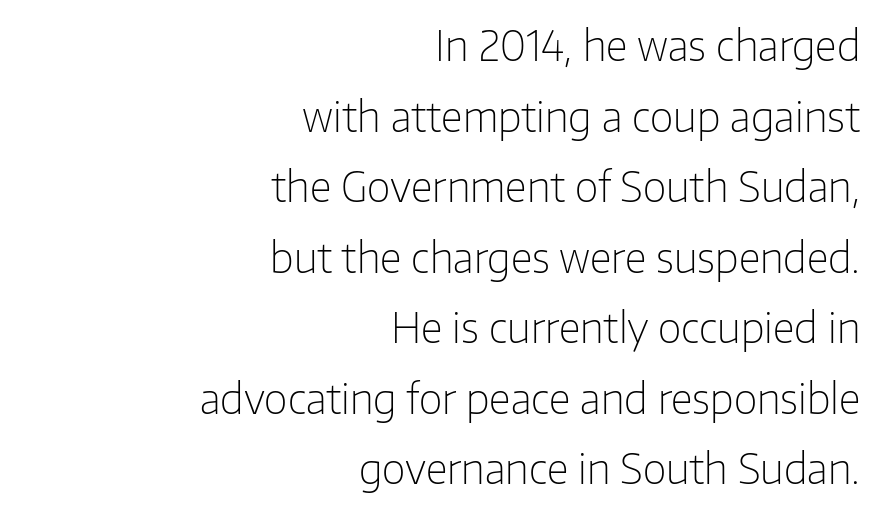
{"serif": "no", "italic": "no", "bold": "no", "weight": "light", "width": "normal", "stroke_contrast": "low", "x_height": "medium", "monospaced": "no", "underline": "no", "align": "right", "line_spacing_ratio": 1.72, "letter_spacing": "normal", "letter_spacing_em": 0.0, "glyph_px": 41}
